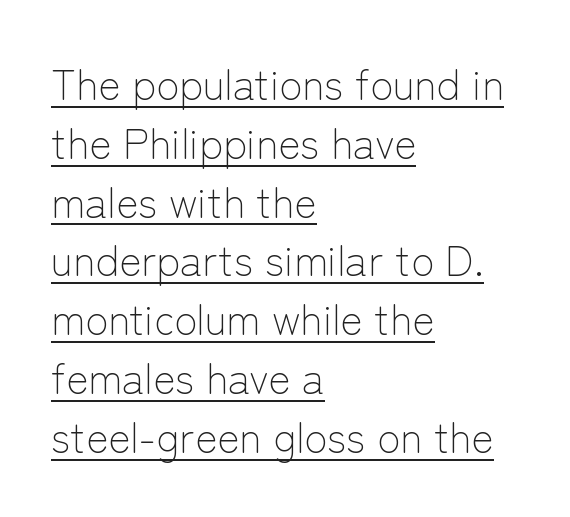
Q: Is the text bold? A: No.
Q: Is the text italic (slanted)? A: No, it is upright.
Q: Is the typeface a serif or a sans-serif typeface? A: Sans-serif.
Q: Is the text underlined? A: Yes.
Q: How is the paragraph aligned? A: Left-aligned.
Q: Is the spacing between letters normal or unusually wide? A: Normal.
Q: Is the spacing between lines tight, normal or loose? A: Normal.
Q: Width (condensed, normal, or wide)? A: Normal.
Q: Stroke contrast? A: Low.
Q: x-height? A: Medium.
Q: Monospaced? A: No.
